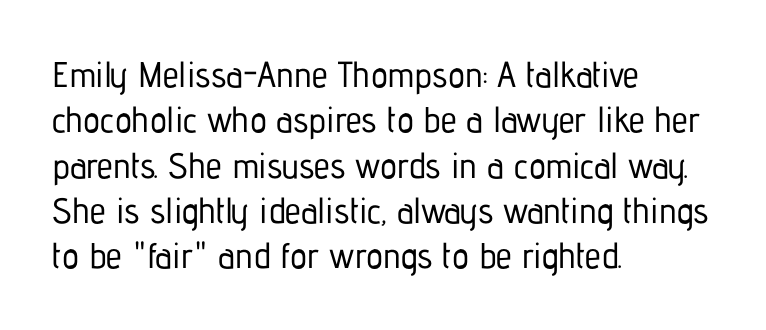
{"serif": "no", "italic": "no", "width": "condensed", "stroke_contrast": "low", "x_height": "medium", "monospaced": "no", "underline": "no", "align": "left", "line_spacing": "normal", "line_spacing_ratio": 1.26, "letter_spacing": "normal", "letter_spacing_em": 0.0, "glyph_px": 36}
